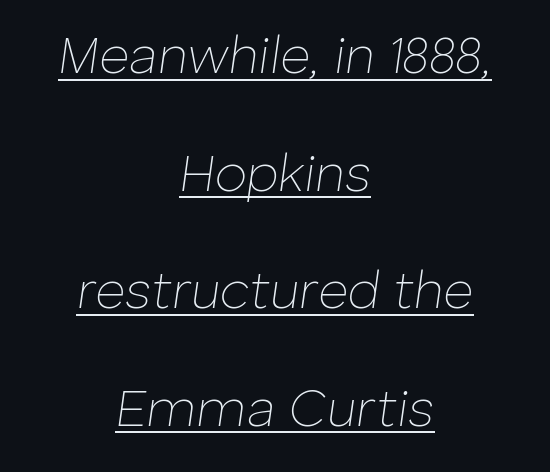
Q: Is the text bold? A: No.
Q: Is the text italic (slanted)? A: Yes, it leans right by about 8 degrees.
Q: Is the text underlined? A: Yes.
Q: How is the paragraph aligned? A: Centered.
Q: Is the spacing between letters normal or unusually wide? A: Normal.
Q: Is the spacing between lines tight, normal or loose? A: Loose.
Q: Width (condensed, normal, or wide)? A: Normal.
Q: Stroke contrast? A: Low.
Q: x-height? A: Medium.
Q: Monospaced? A: No.
